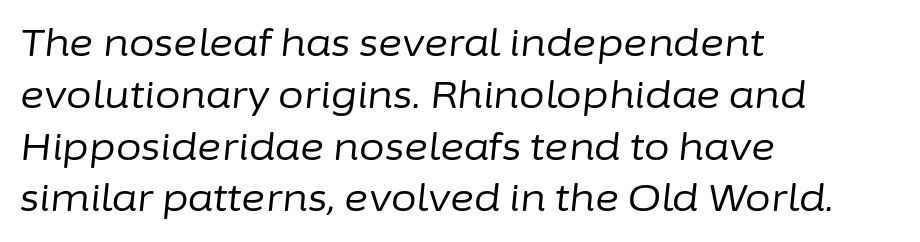
The image shows 37 px regular-weight type, italic (leaning right); set left-aligned, normal line spacing (1.4x), normal letter spacing, not underlined; low stroke contrast and a medium x-height.
